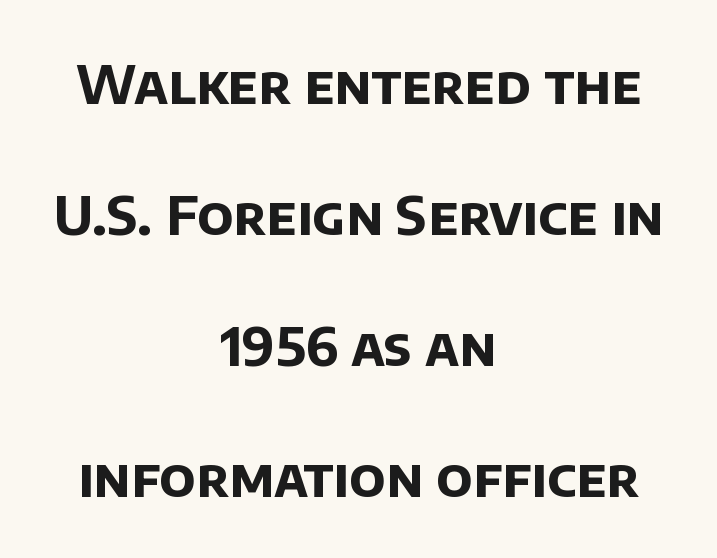
Q: Is the text bold? A: Yes.
Q: Is the typeface a serif or a sans-serif typeface? A: Sans-serif.
Q: Is the text underlined? A: No.
Q: How is the paragraph aligned? A: Centered.
Q: Is the spacing between letters normal or unusually wide? A: Normal.
Q: Is the spacing between lines tight, normal or loose? A: Loose.
Q: Width (condensed, normal, or wide)? A: Normal.
Q: Stroke contrast? A: Low.
Q: x-height? A: Large.
Q: Monospaced? A: No.
